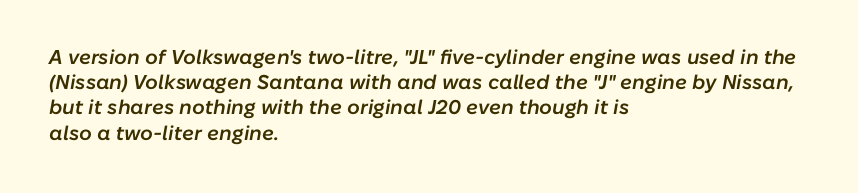
{"italic": "yes", "lean": "right", "slant_degrees": 10, "bold": "semi", "underline": "no", "align": "left", "line_spacing": "normal", "line_spacing_ratio": 1.26, "letter_spacing": "normal", "letter_spacing_em": 0.0, "glyph_px": 20}
